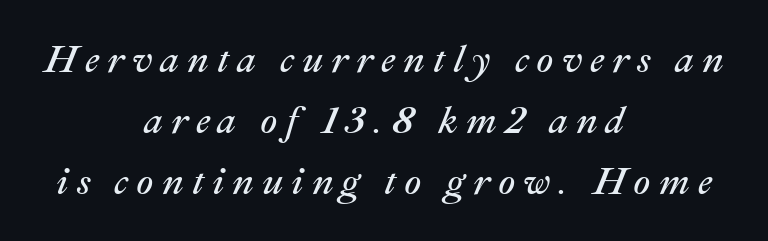
Proportional: the letters do not fall into vertical columns. Tall strokes in this sample are angled rather than plumb. Notice how the passage keeps no hard edge, just a central spine. Students, observe: this is what conventionally led text looks like. Underlining? Definitely not there. What stands out about the letter spacing? Its width — letters are far apart.
